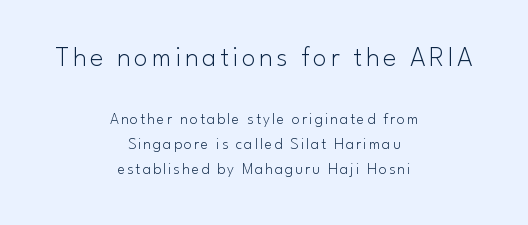
Q: Is the text bold? A: No.
Q: Is the text italic (slanted)? A: No, it is upright.
Q: Is the typeface a serif or a sans-serif typeface? A: Sans-serif.
Q: Is the text underlined? A: No.
Q: How is the paragraph aligned? A: Centered.
Q: Is the spacing between lines tight, normal or loose? A: Normal.
Q: Which block of text is set in a larger size, the first (top) or the second (bottom)? A: The first (top) one.
Q: Width (condensed, normal, or wide)? A: Normal.
Q: Stroke contrast? A: Low.
Q: x-height? A: Small.
Q: Monospaced? A: No.
